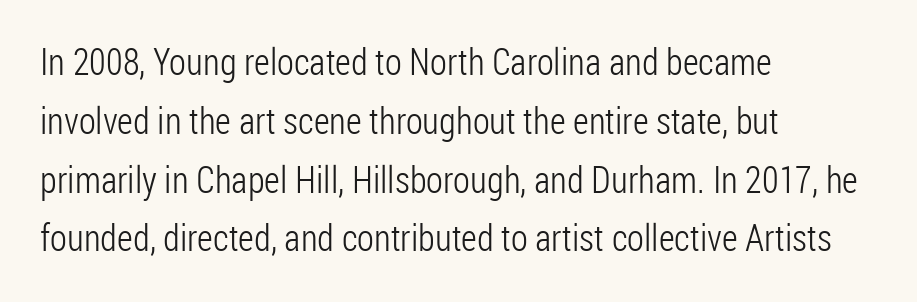
Q: Is the text bold? A: No.
Q: Is the text italic (slanted)? A: No, it is upright.
Q: Is the typeface a serif or a sans-serif typeface? A: Sans-serif.
Q: Is the text underlined? A: No.
Q: How is the paragraph aligned? A: Left-aligned.
Q: Is the spacing between letters normal or unusually wide? A: Normal.
Q: Is the spacing between lines tight, normal or loose? A: Normal.
Q: Width (condensed, normal, or wide)? A: Condensed.
Q: Stroke contrast? A: Low.
Q: x-height? A: Medium.
Q: Monospaced? A: No.
